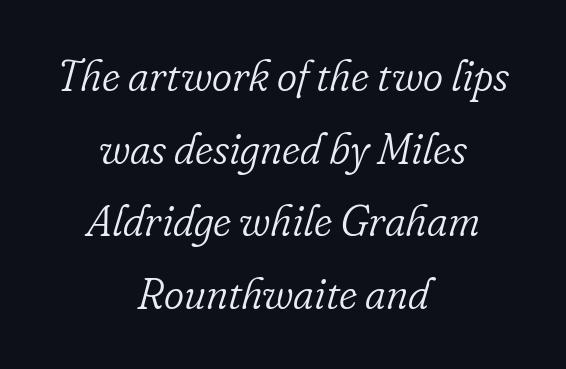
The passage shown is typeset with a serif family. Both edges are ragged and mirror each other, which tells us the setting is centered. Beneath every word, the page is bare. Tracking here is standard; glyphs follow each other at the usual distance. Italic: yes, the glyphs are oblique. Honestly, the row spacing looks completely unremarkable.
